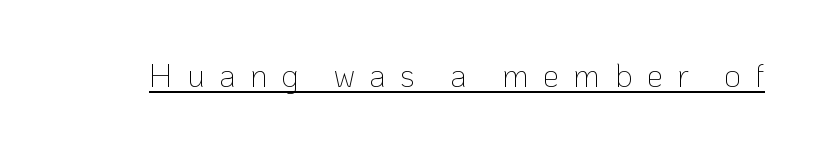
Q: Is the text bold? A: No.
Q: Is the text italic (slanted)? A: No, it is upright.
Q: Is the typeface a serif or a sans-serif typeface? A: Sans-serif.
Q: Is the text underlined? A: Yes.
Q: Is the spacing between letters normal or unusually wide? A: Unusually wide.
Q: Width (condensed, normal, or wide)? A: Normal.
Q: Stroke contrast? A: Low.
Q: x-height? A: Medium.
Q: Monospaced? A: No.
